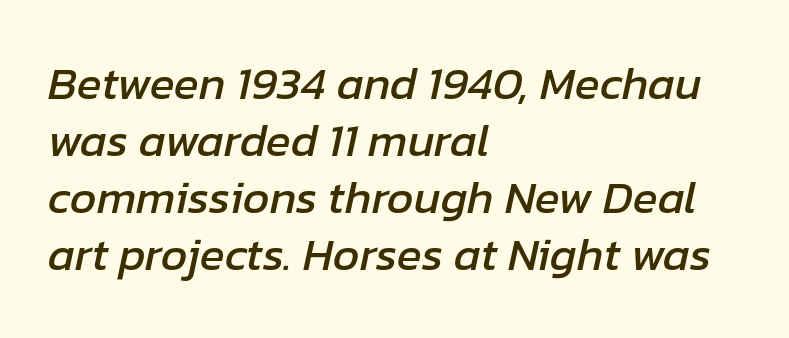
The image shows 46 px text type, italic (leaning right); set left-aligned, line spacing 1.24x, normal letter spacing, not underlined; low stroke contrast and a medium x-height.
